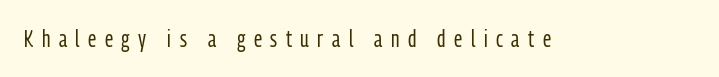
The letterforms stand isolated, each surrounded by extra space. Honestly, there is no underline to notice here at all. The font's upright variant was chosen for this text. The font sits on the lighter half of the weight spectrum, regular included.
